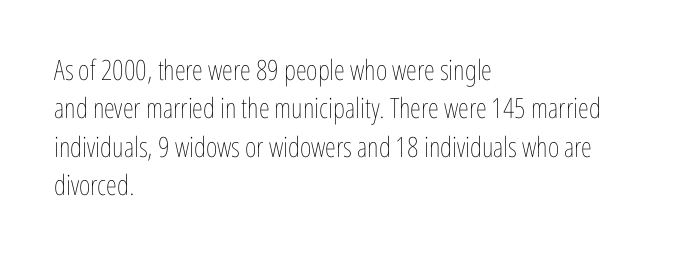
{"italic": "no", "bold": "no", "weight": "thin", "width": "condensed", "stroke_contrast": "low", "x_height": "medium", "monospaced": "no", "underline": "no", "align": "left", "line_spacing": "normal", "line_spacing_ratio": 1.37, "letter_spacing": "normal", "letter_spacing_em": 0.0, "glyph_px": 28}
